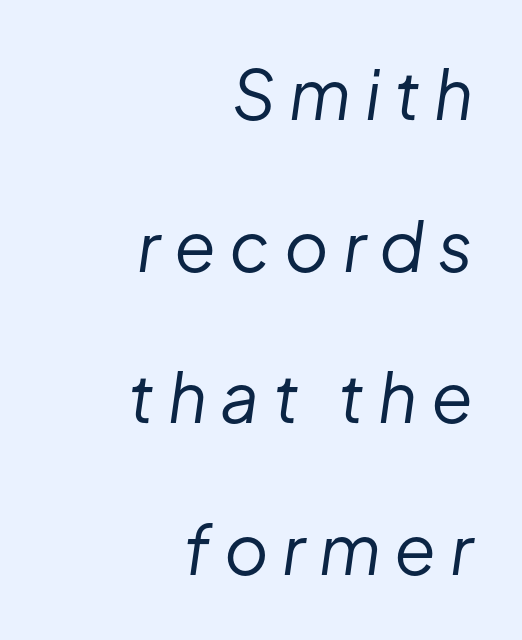
{"italic": "yes", "lean": "right", "slant_degrees": 8, "bold": "no", "weight": "regular", "width": "normal", "stroke_contrast": "low", "x_height": "medium", "monospaced": "no", "underline": "no", "align": "right", "line_spacing": "loose", "line_spacing_ratio": 2.23, "letter_spacing": "wide", "letter_spacing_em": 0.2, "glyph_px": 68}
